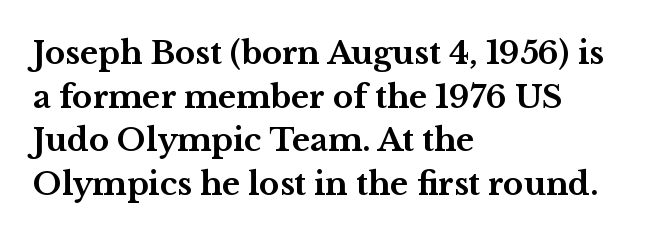
Horizontal alignment here is leftward, the default for most running prose. The zone under the glyphs is completely vacant. The designer went with a serif here, giving each stem small feet. Vertical strokes here are truly vertical. As a designer I'd log this as weight 700, bold. The horizontal fit of the characters is conventional and even.
